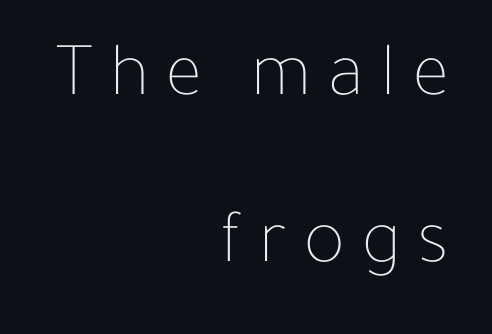
One-word summary of the alignment: right. The letters stand straight up with perfectly vertical stems. Glance below the letters and you will spot only blank space. Stroke mass is kept to a normal reading level or below. Short note: letters widely spaced.
